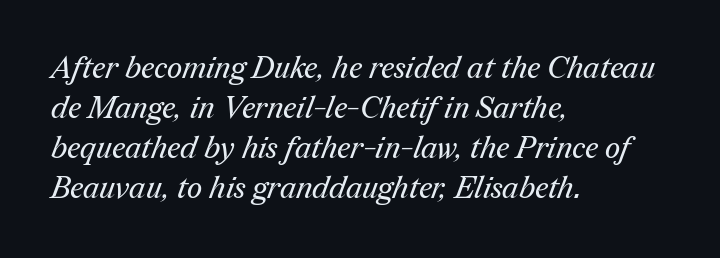
{"serif": "yes", "bold": "no", "weight": "regular", "width": "normal", "stroke_contrast": "medium", "x_height": "medium", "monospaced": "no", "underline": "no", "align": "left", "line_spacing": "normal", "line_spacing_ratio": 1.33, "letter_spacing": "normal", "letter_spacing_em": 0.0, "glyph_px": 30}
